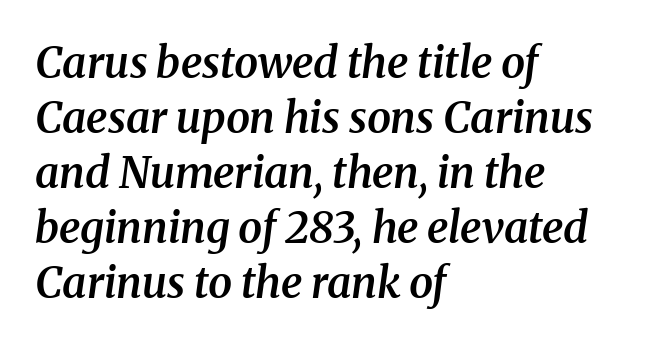
{"serif": "yes", "italic": "yes", "lean": "right", "slant_degrees": 8, "bold": "semi", "weight": "semibold", "width": "normal", "stroke_contrast": "medium", "x_height": "medium", "monospaced": "no", "underline": "no", "align": "left", "line_spacing": "normal", "line_spacing_ratio": 1.28, "letter_spacing": "normal", "letter_spacing_em": 0.0, "glyph_px": 43}
